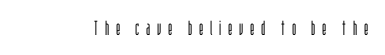
Q: Is the text bold? A: No.
Q: Is the text italic (slanted)? A: No, it is upright.
Q: Is the text underlined? A: No.
Q: Is the spacing between letters normal or unusually wide? A: Unusually wide.
